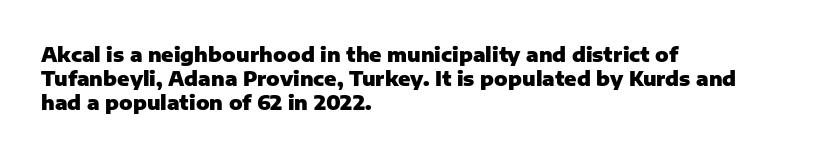
{"italic": "no", "bold": "yes", "underline": "no", "align": "left", "line_spacing_ratio": 1.2, "letter_spacing": "normal", "letter_spacing_em": 0.0, "glyph_px": 20}
